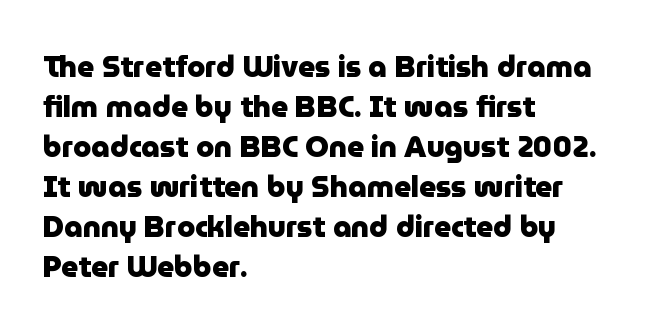
{"serif": "no", "italic": "no", "bold": "yes", "weight": "heavy", "width": "normal", "stroke_contrast": "low", "x_height": "medium", "monospaced": "no", "underline": "no", "align": "left", "line_spacing": "normal", "line_spacing_ratio": 1.38, "letter_spacing": "normal", "letter_spacing_em": 0.0, "glyph_px": 29}
